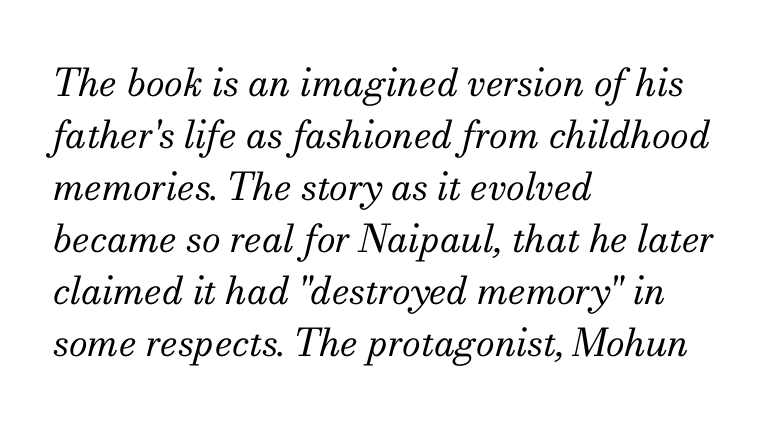
{"serif": "yes", "italic": "yes", "lean": "right", "slant_degrees": 13, "bold": "no", "weight": "regular", "width": "normal", "stroke_contrast": "medium", "x_height": "small", "monospaced": "no", "underline": "no", "align": "left", "line_spacing": "normal", "line_spacing_ratio": 1.37, "letter_spacing": "normal", "letter_spacing_em": 0.0, "glyph_px": 38}
